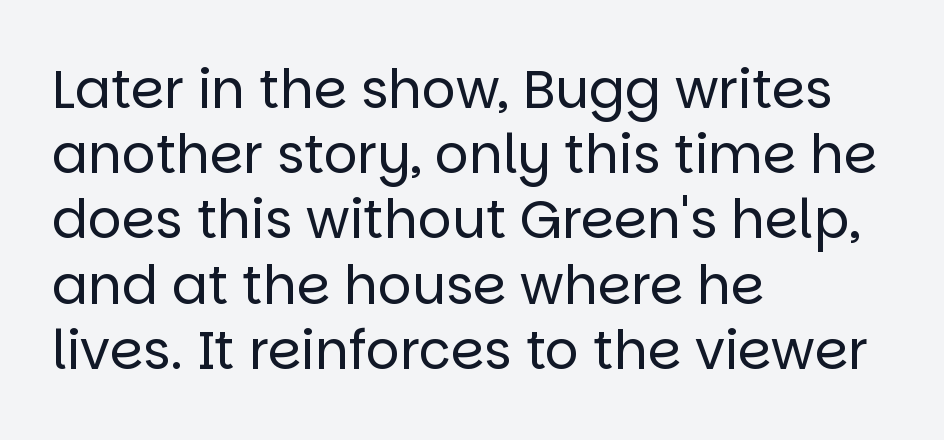
The image shows 53 px regular-weight sans-serif type, upright; set left-aligned, line spacing 1.23x, normal letter spacing, not underlined; low stroke contrast and a large x-height.
